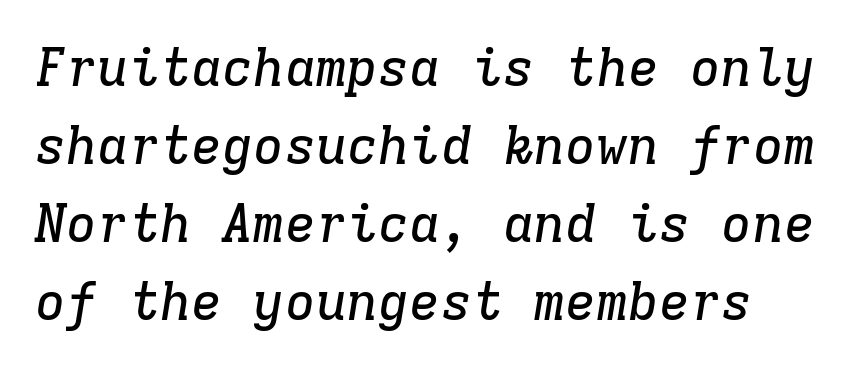
These lines are composed in type with serifs. Compared with ordinary roman type, these characters are visibly tilted. Underlining? Definitely not there. Baseline-to-baseline distance is the conventional proportion of letter height. Do the characters align in a grid? Yes, the font is monospaced.
